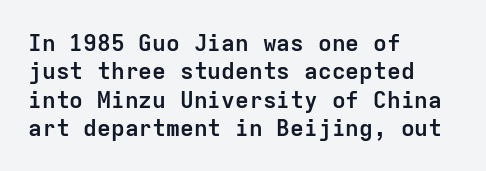
Q: Is the text bold? A: Yes.
Q: Is the text italic (slanted)? A: No, it is upright.
Q: Is the text underlined? A: No.
Q: How is the paragraph aligned? A: Left-aligned.
Q: Is the spacing between letters normal or unusually wide? A: Normal.
